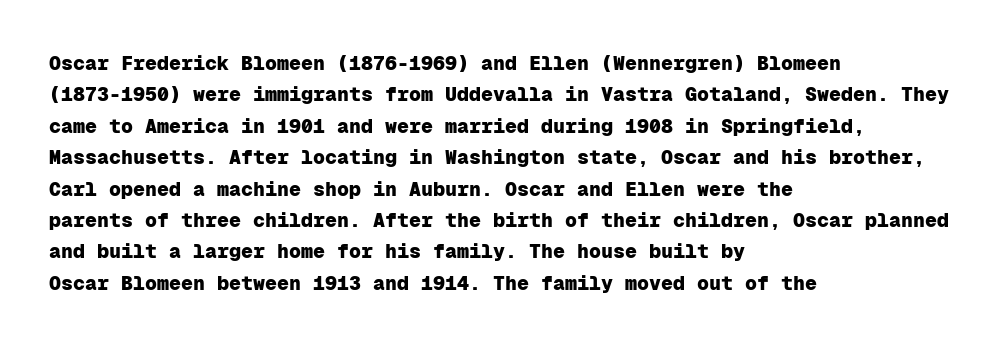
{"italic": "no", "bold": "yes", "underline": "no", "align": "left", "line_spacing": "normal", "line_spacing_ratio": 1.57, "letter_spacing": "normal", "letter_spacing_em": 0.0, "glyph_px": 20}
